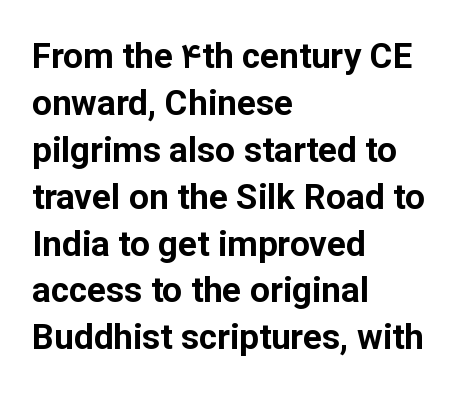
Q: Is the text bold? A: Yes.
Q: Is the text italic (slanted)? A: No, it is upright.
Q: Is the typeface a serif or a sans-serif typeface? A: Sans-serif.
Q: Is the text underlined? A: No.
Q: How is the paragraph aligned? A: Left-aligned.
Q: Is the spacing between letters normal or unusually wide? A: Normal.
Q: Is the spacing between lines tight, normal or loose? A: Normal.
Q: Width (condensed, normal, or wide)? A: Normal.
Q: Stroke contrast? A: Low.
Q: x-height? A: Medium.
Q: Monospaced? A: No.
